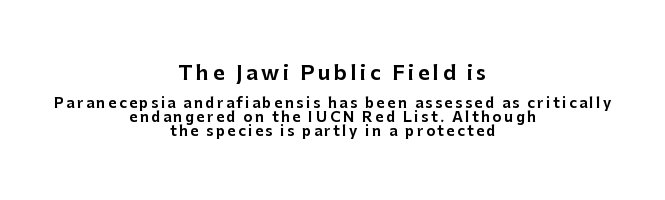
Q: Is the text italic (slanted)? A: No, it is upright.
Q: Is the text underlined? A: No.
Q: How is the paragraph aligned? A: Centered.
Q: Is the spacing between lines tight, normal or loose? A: Tight.
Q: Which block of text is set in a larger size, the first (top) or the second (bottom)? A: The first (top) one.
